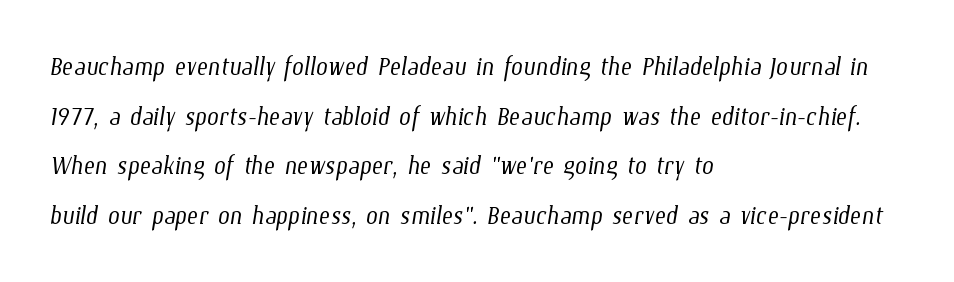
No chunkiness to these letters — they're not bold. This sample has the flowing, uneven cadence of proportional lettering. Each line starts at the same left margin while the right side varies. Rows of type keep a routine distance in the vertical direction. The face used here is rendered with its standard letterfit.
